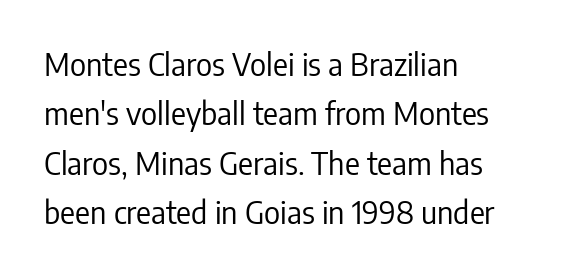
Q: Is the text bold? A: No.
Q: Is the text italic (slanted)? A: No, it is upright.
Q: Is the typeface a serif or a sans-serif typeface? A: Sans-serif.
Q: Is the text underlined? A: No.
Q: How is the paragraph aligned? A: Left-aligned.
Q: Is the spacing between letters normal or unusually wide? A: Normal.
Q: Is the spacing between lines tight, normal or loose? A: Normal.
Q: Width (condensed, normal, or wide)? A: Condensed.
Q: Stroke contrast? A: Low.
Q: x-height? A: Medium.
Q: Monospaced? A: No.
